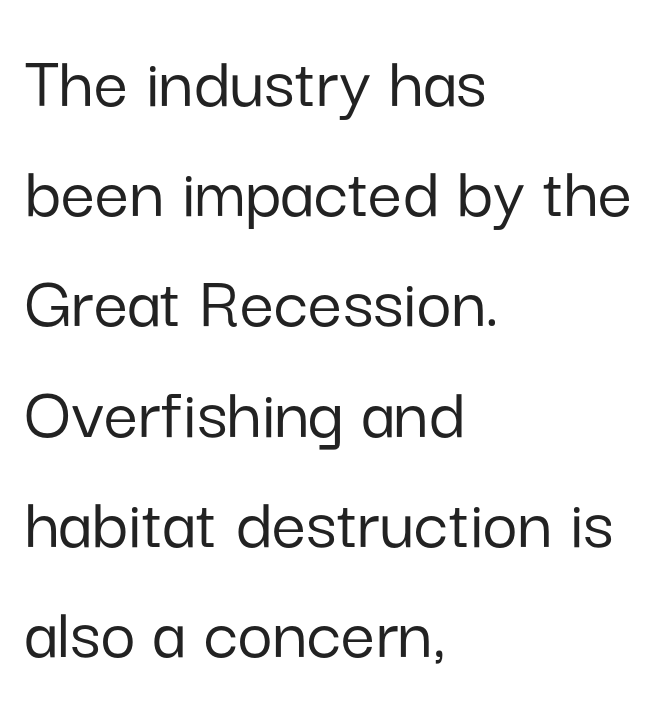
{"serif": "no", "italic": "no", "width": "normal", "stroke_contrast": "low", "x_height": "medium", "monospaced": "no", "underline": "no", "align": "left", "line_spacing": "normal", "line_spacing_ratio": 1.45, "letter_spacing": "normal", "letter_spacing_em": 0.0, "glyph_px": 76}
